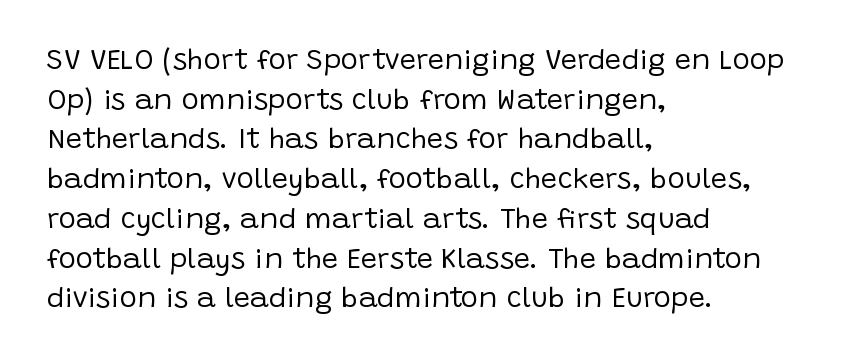
Any mark beneath the type? The region is blank. The horizontal fit of the characters is conventional and even. A typesetter would call this leading conventional body-copy spacing. Is this a fixed-width face? No — the glyphs have proportional, varying widths. Vertical strokes here are truly vertical.
